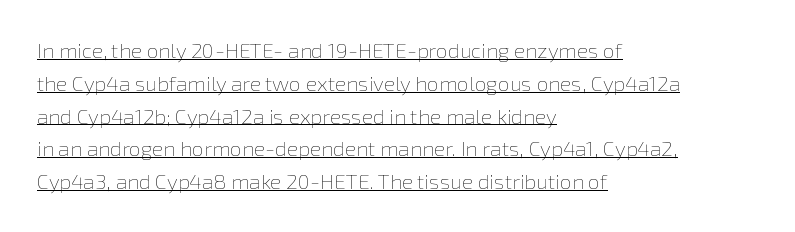
The image shows 21 px text type, upright; set left-aligned, normal line spacing (1.56x), normal letter spacing, underlined.
